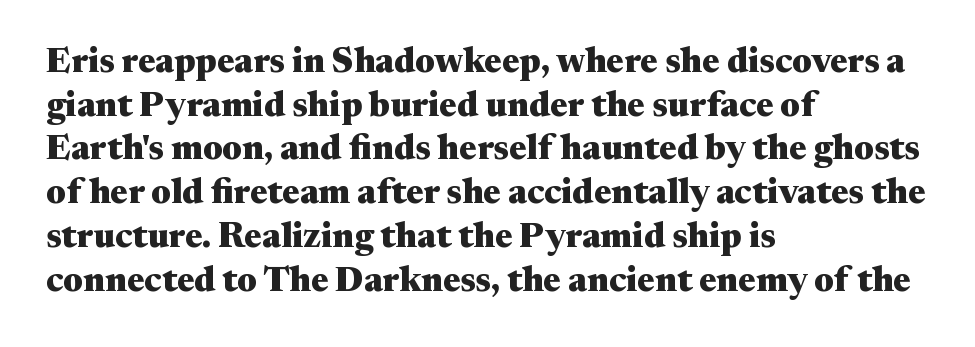
The image shows 35 px heavy, wide serif type, upright; set left-aligned, normal line spacing (1.25x), normal letter spacing, not underlined; medium stroke contrast and a medium x-height.
